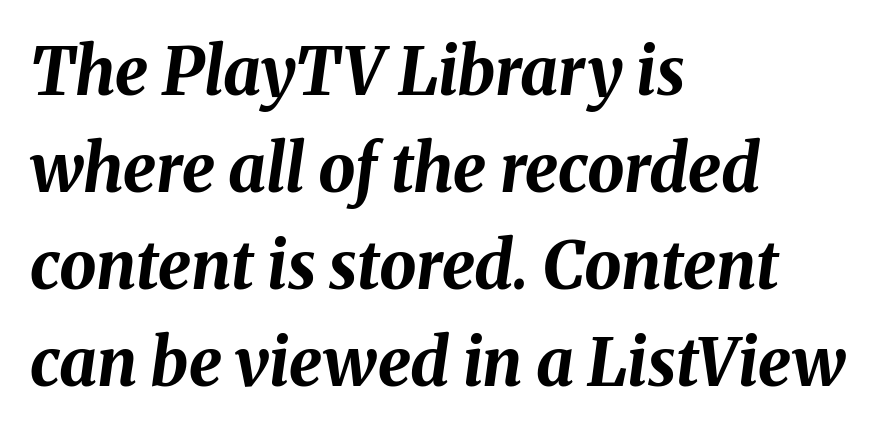
The image shows 66 px bold type, italic (leaning right); set left-aligned, normal line spacing (1.47x), normal letter spacing, not underlined; medium stroke contrast and a medium x-height.
